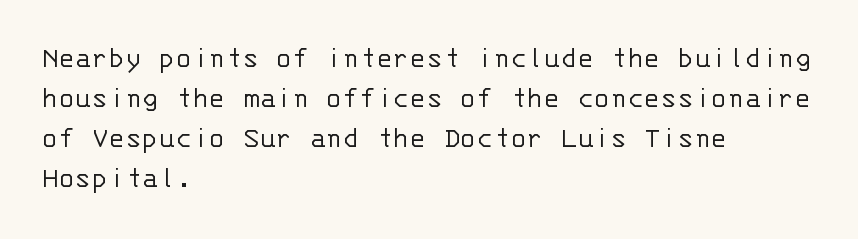
{"serif": "no", "italic": "no", "bold": "no", "weight": "light", "width": "normal", "stroke_contrast": "low", "x_height": "large", "monospaced": "yes", "underline": "no", "align": "left", "line_spacing": "normal", "line_spacing_ratio": 1.29, "letter_spacing": "normal", "letter_spacing_em": 0.0, "glyph_px": 31}
